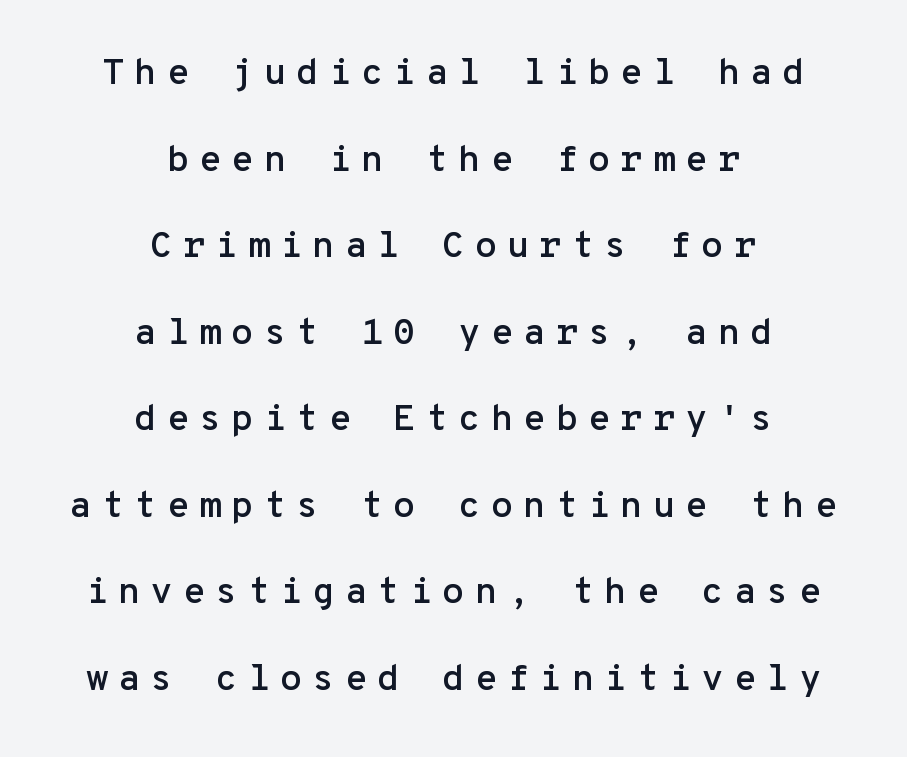
Caption: multi-line text, centered on the measure. Check the space under the baseline: it is left empty. These lines are rendered in a fixed-pitch font. The designer dialed line spacing up above the default. Does the lettering tilt? It doesn't — this is upright. The typeface chosen for these lines omits serifs.
